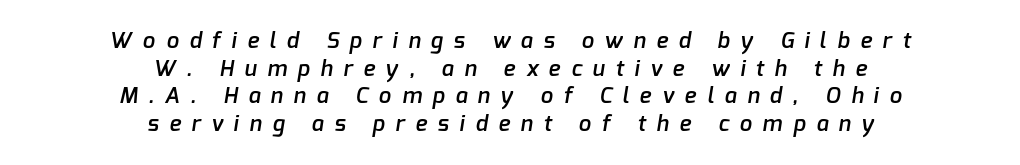
Q: Is the text bold? A: Semi-bold.
Q: Is the text underlined? A: No.
Q: How is the paragraph aligned? A: Centered.
Q: Is the spacing between letters normal or unusually wide? A: Unusually wide.
Q: Is the spacing between lines tight, normal or loose? A: Normal.
